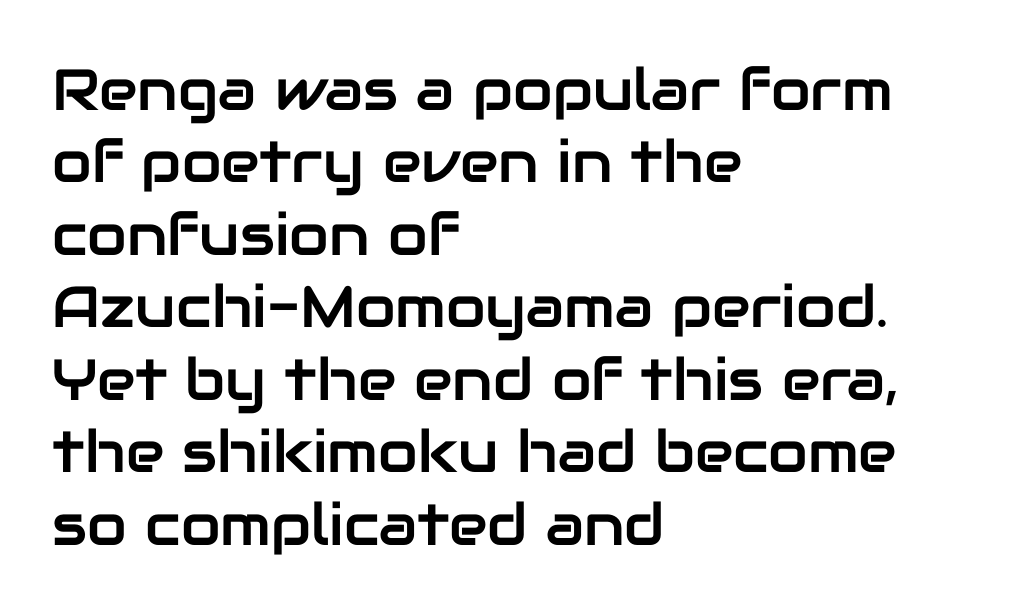
This sample uses an upright cut, with every glyph sitting square on the baseline. The designer left line spacing at the default. A typesetter would label this face a sans. This rendering leaves character spacing at its baseline value. Does the copy run flush right? No — it runs flush left.
